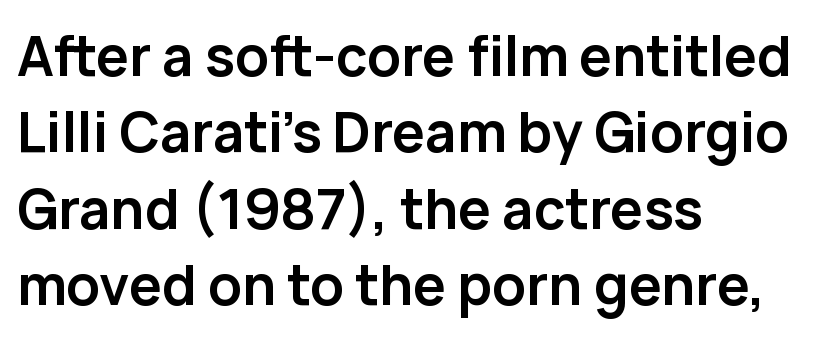
The font is running at its bold setting. Evenly set lines give the paragraph a standard silhouette. The lines in this sample share a left origin and differ only in where they stop. Does extra space separate the letters? No, they use regular spacing. This is sans-serif lettering, the kind often seen on screens and signage.
